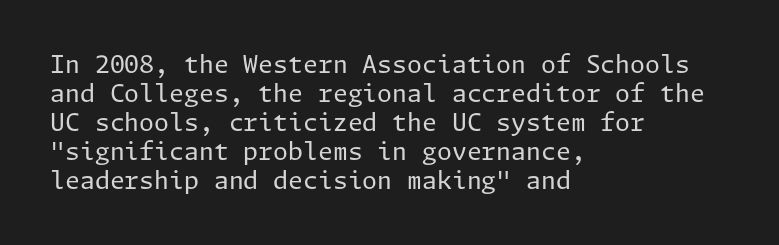
{"italic": "no", "bold": "no", "underline": "no", "align": "left", "line_spacing_ratio": 1.21, "letter_spacing": "normal", "letter_spacing_em": 0.0, "glyph_px": 24}
